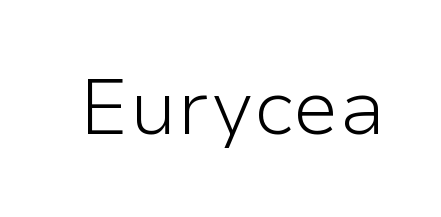
The font family rendered here belongs to the sans-serif group. Every stem runs plumb, perpendicular to the baseline. The letters advance in unequal steps, a hallmark of proportional type. The typeface has the unassuming heft of standard copy or less. Tracking value appears to be zero — textbook default spacing. The zone under the glyphs is completely vacant.
